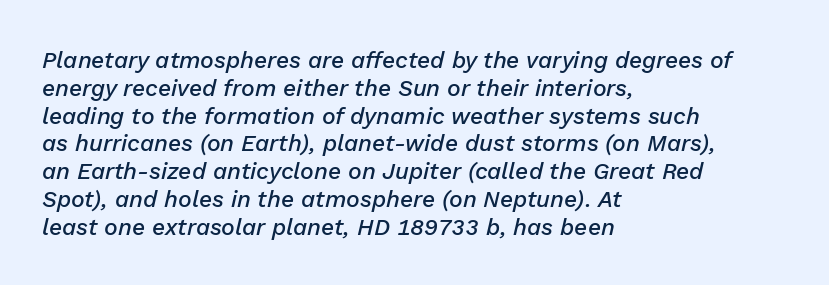
{"italic": "yes", "lean": "right", "slant_degrees": 13, "bold": "semi", "underline": "no", "align": "left", "line_spacing_ratio": 1.21, "letter_spacing": "normal", "letter_spacing_em": 0.0, "glyph_px": 23}
